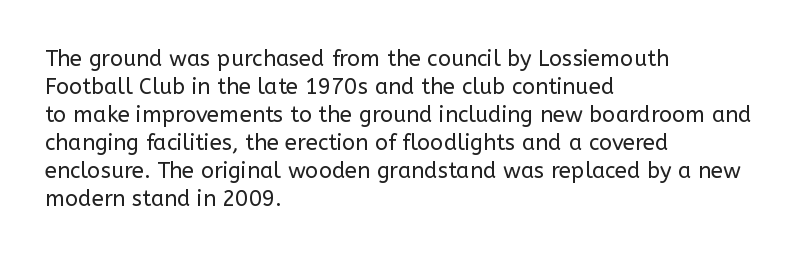
No extra ink here — the face is not bold. Students, observe: this is what conventionally led text looks like. Visually the block forms a straight wall on the left and a jagged coastline on the right. Clear beneath every line of the passage.
